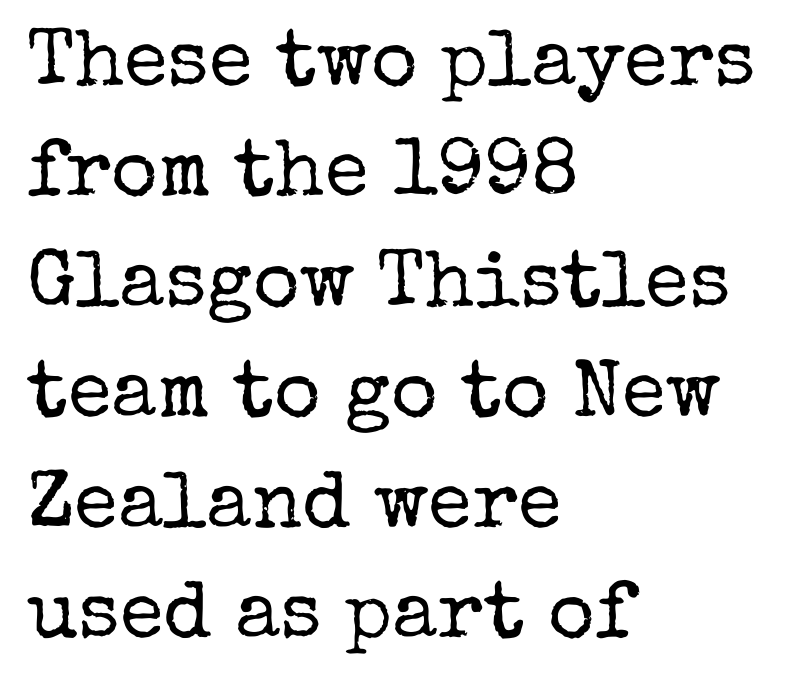
{"serif": "yes", "italic": "no", "bold": "no", "weight": "regular", "width": "normal", "stroke_contrast": "low", "x_height": "medium", "monospaced": "no", "underline": "no", "align": "left", "line_spacing": "normal", "line_spacing_ratio": 1.38, "letter_spacing": "normal", "letter_spacing_em": 0.0, "glyph_px": 80}
